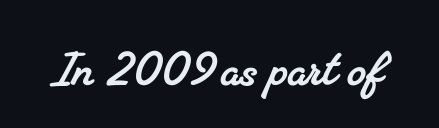
{"serif": "yes", "width": "normal", "stroke_contrast": "medium", "x_height": "small", "monospaced": "no", "underline": "no", "letter_spacing": "normal", "letter_spacing_em": 0.0, "glyph_px": 59}
